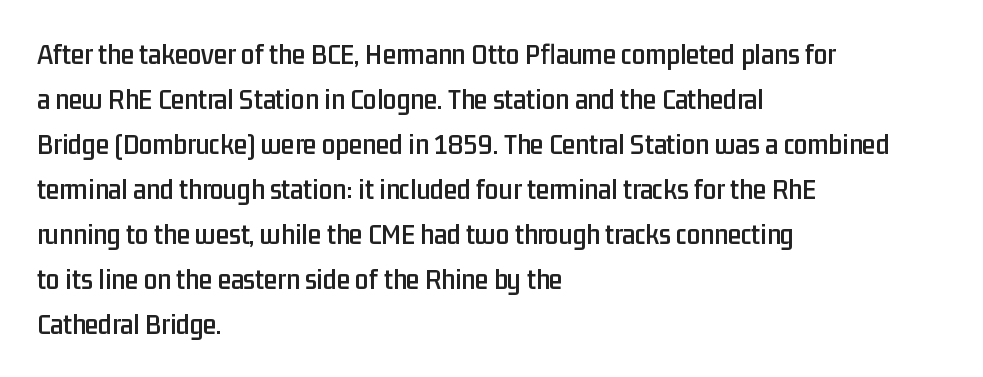
{"serif": "no", "italic": "no", "width": "condensed", "stroke_contrast": "low", "x_height": "medium", "monospaced": "no", "underline": "no", "align": "left", "line_spacing": "normal", "line_spacing_ratio": 1.5, "letter_spacing": "normal", "letter_spacing_em": 0.0, "glyph_px": 30}
